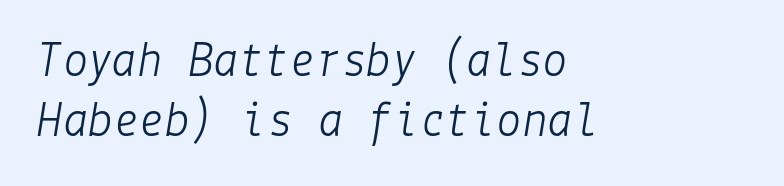
{"italic": "yes", "lean": "right", "slant_degrees": 9, "bold": "no", "weight": "light", "width": "normal", "stroke_contrast": "low", "x_height": "medium", "underline": "no", "align": "left", "line_spacing_ratio": 1.17, "letter_spacing": "normal", "letter_spacing_em": 0.0, "glyph_px": 51}
